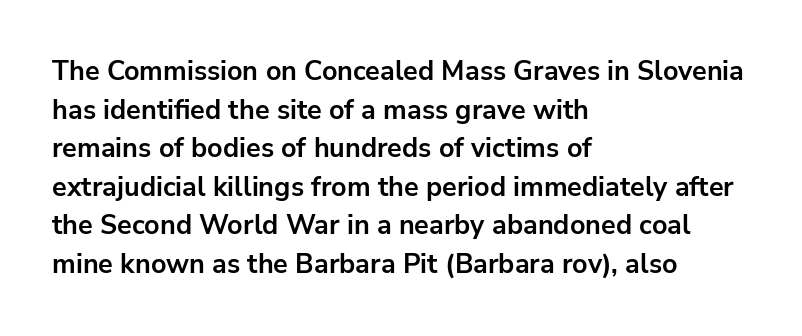
The image shows 27 px bold type, upright; set left-aligned, normal line spacing (1.43x), normal letter spacing, not underlined.
